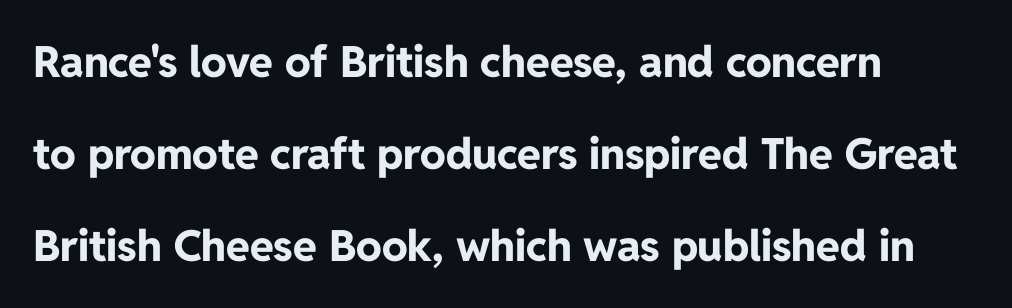
{"serif": "no", "italic": "no", "bold": "yes", "weight": "bold", "width": "normal", "stroke_contrast": "low", "x_height": "medium", "monospaced": "no", "underline": "no", "align": "left", "line_spacing": "loose", "line_spacing_ratio": 2.14, "letter_spacing": "normal", "letter_spacing_em": 0.0, "glyph_px": 43}
